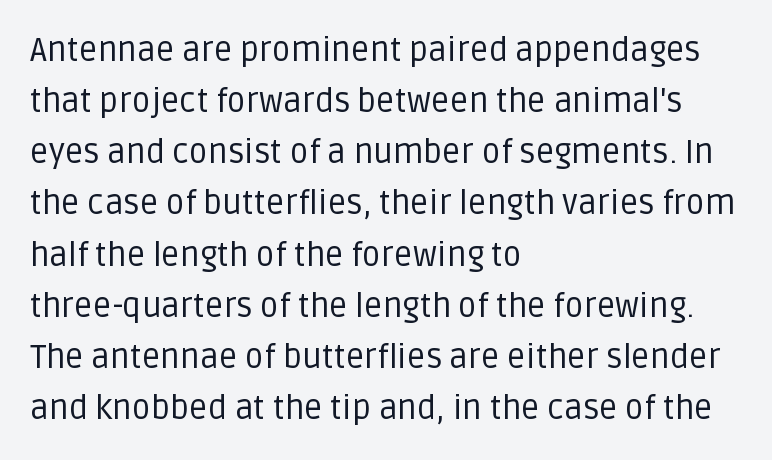
Observe the absence of serifs on each vertical stroke in this sample. The vertical gap from one line to the next is medium. When letters stand straight like this, we call the style roman or upright. Letters rest on an invisible, unmarked baseline.
